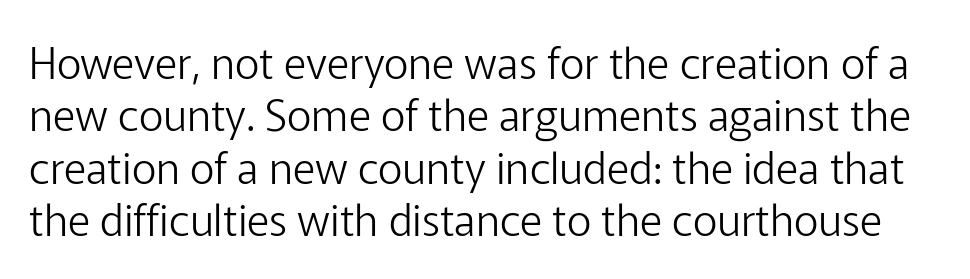
The image shows 43 px light sans-serif type, upright; set line spacing 1.22x, normal letter spacing, not underlined; low stroke contrast and a medium x-height.
